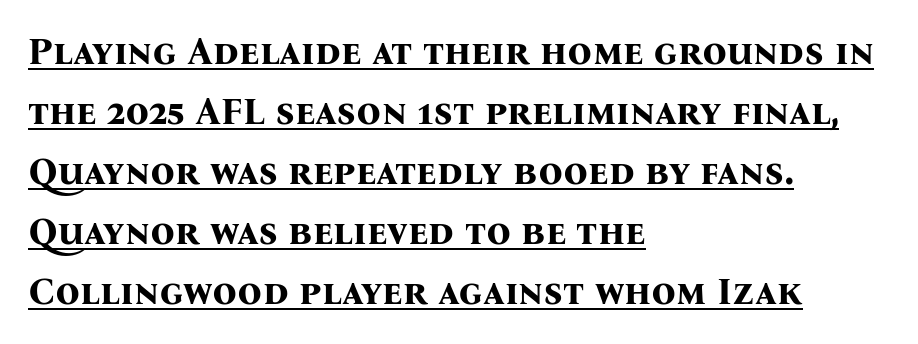
Q: Is the text bold? A: Yes.
Q: Is the text italic (slanted)? A: No, it is upright.
Q: Is the typeface a serif or a sans-serif typeface? A: Serif.
Q: Is the text underlined? A: Yes.
Q: How is the paragraph aligned? A: Left-aligned.
Q: Is the spacing between letters normal or unusually wide? A: Normal.
Q: Is the spacing between lines tight, normal or loose? A: Normal.
Q: Width (condensed, normal, or wide)? A: Normal.
Q: Stroke contrast? A: Medium.
Q: x-height? A: Medium.
Q: Monospaced? A: No.
